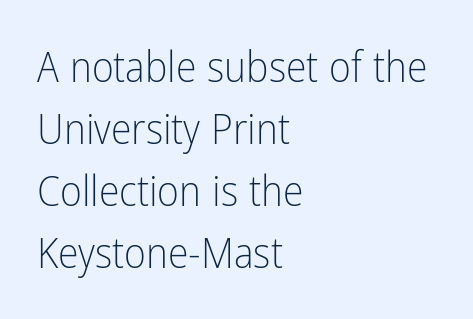
The words here are not underlined. Leading matches the norm, producing a regular column. What kind of face is this? One without serifs — a sans. These lines are set flush left with a ragged right edge. The lettering holds an erect, upright posture throughout.
